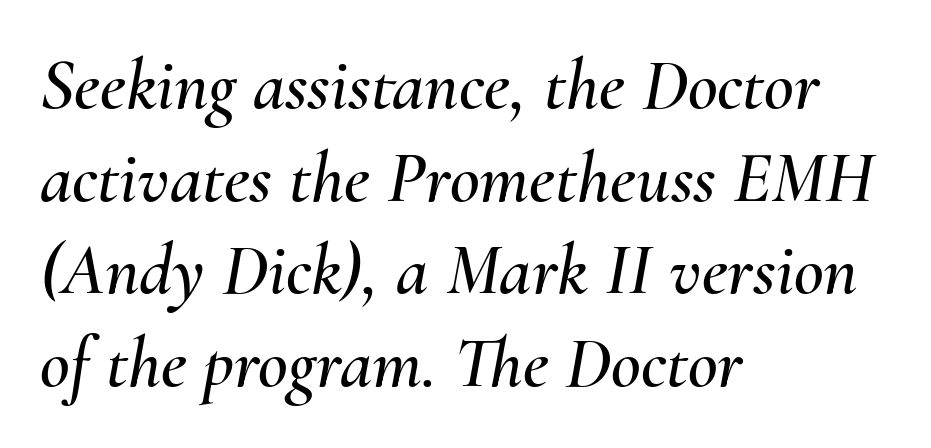
The image shows 73 px text type, italic (leaning right); set left-aligned, normal line spacing (1.27x), normal letter spacing, not underlined; medium stroke contrast and a small x-height.
